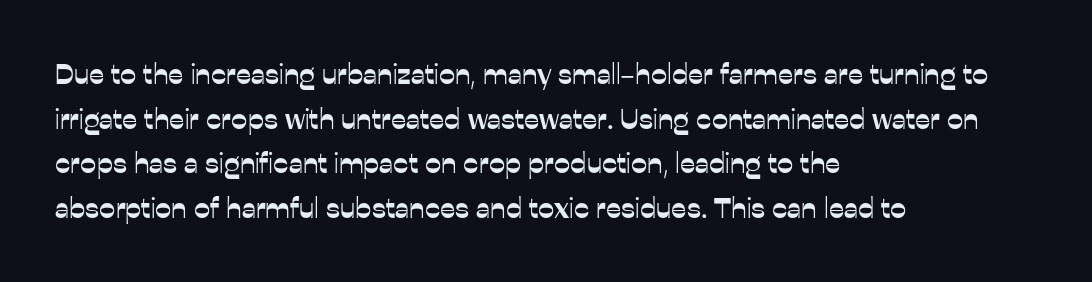
Nope, no serifs anywhere on these letters. You can tell it's not italic because the verticals are truly vertical. What's the leading like? Ordinary, nothing unusual. All the whitespace from short lines collects on the right. Tracking value appears to be zero — textbook default spacing.
